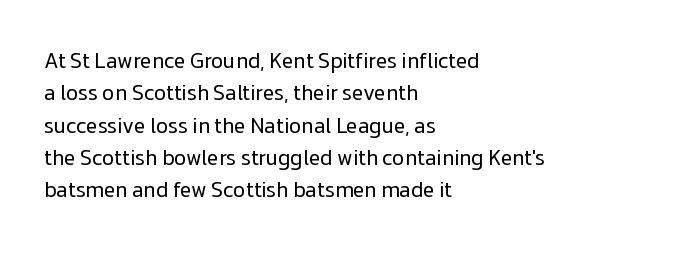
{"italic": "no", "bold": "no", "underline": "no", "align": "left", "line_spacing": "normal", "line_spacing_ratio": 1.54, "letter_spacing": "normal", "letter_spacing_em": 0.0, "glyph_px": 21}
